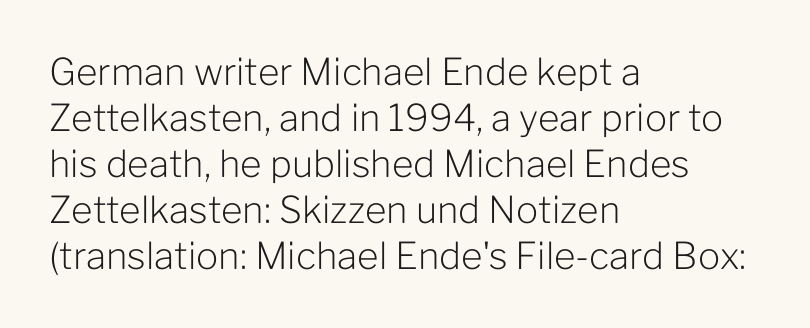
Ordinary non-slanted type is in use. These lines are set flush left with a ragged right edge. Here the designer chose a conventional face with non-uniform glyph widths. There is no visible air inserted between adjacent glyphs. The strokes are not fattened; the text isn't bold.
